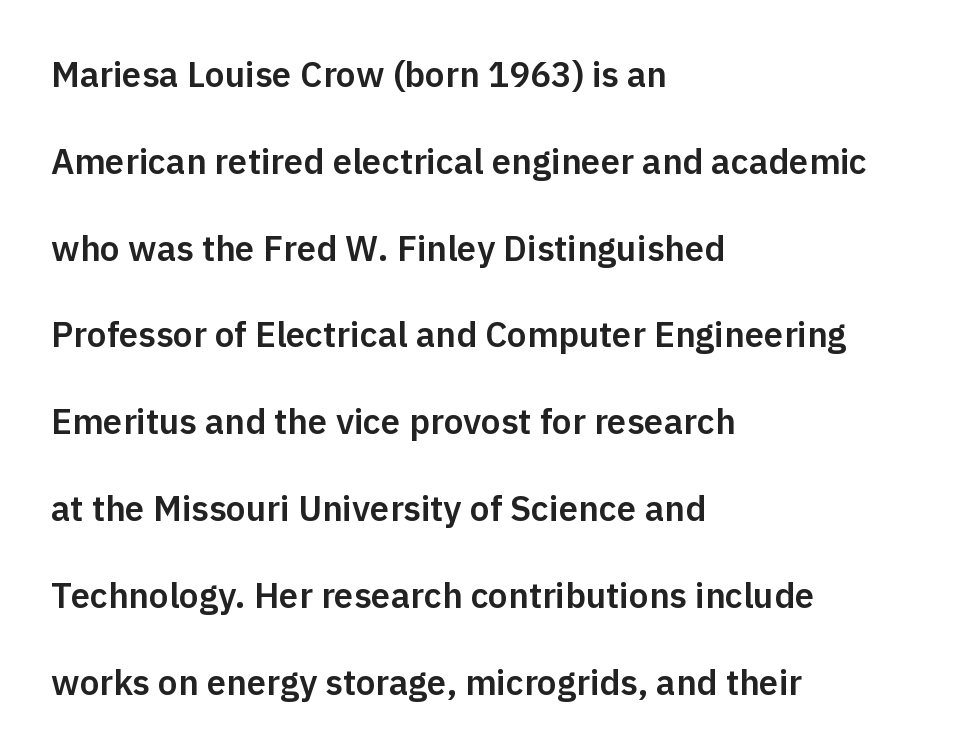
The image shows 35 px sans-serif type, upright; set left-aligned, loose line spacing (2.48x), normal letter spacing, not underlined; low stroke contrast and a medium x-height.
